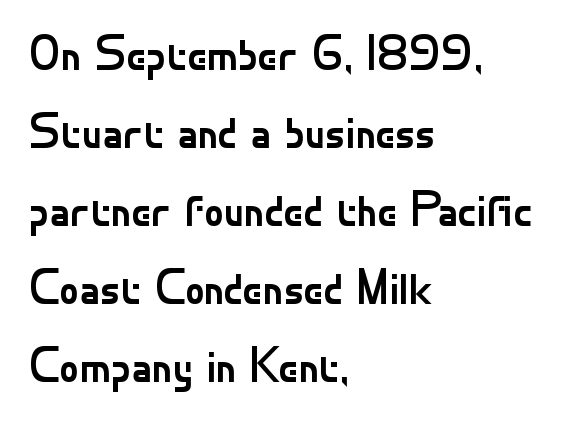
{"serif": "no", "italic": "no", "bold": "no", "weight": "regular", "width": "normal", "stroke_contrast": "low", "x_height": "small", "monospaced": "no", "underline": "no", "align": "left", "line_spacing": "normal", "line_spacing_ratio": 1.59, "letter_spacing": "normal", "letter_spacing_em": 0.0, "glyph_px": 49}
